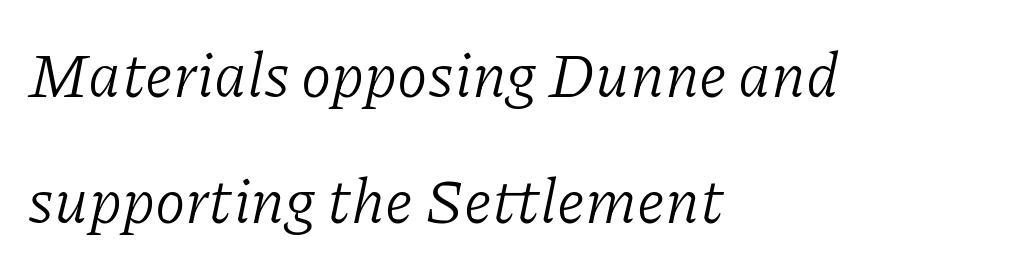
Small tapered or slab feet sit at the stroke ends, so this counts as serif. Typeset ragged right — the left edge is the straight one. You could fit nearly another row in the gap between these rows. Words float on clear page, feet unadorned. Ink coverage per letter is moderate at most. Here the designer chose a conventional face with non-uniform glyph widths.
